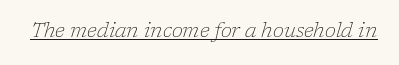
{"italic": "yes", "lean": "right", "slant_degrees": 17, "bold": "no", "underline": "yes", "letter_spacing": "normal", "letter_spacing_em": 0.0, "glyph_px": 20}
